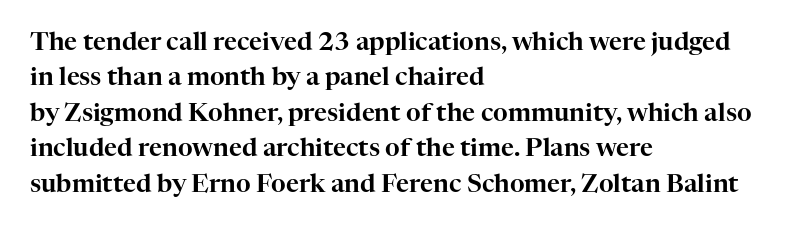
The image shows 25 px text type, upright; set left-aligned, normal line spacing (1.42x), normal letter spacing, not underlined.
